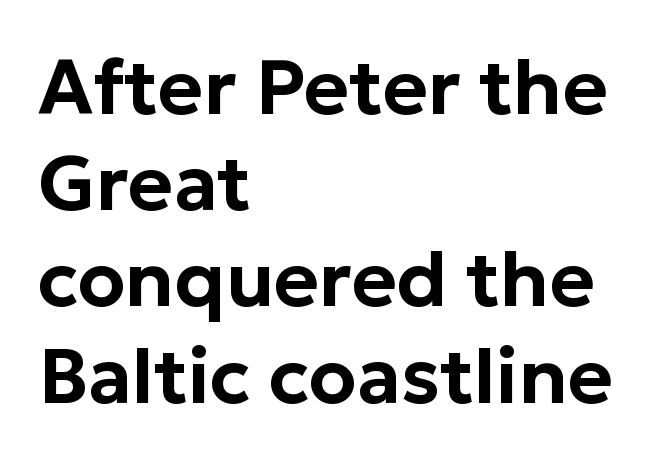
The image shows 77 px sans-serif type, upright; set left-aligned, normal line spacing (1.25x), normal letter spacing, not underlined; low stroke contrast and a medium x-height.
